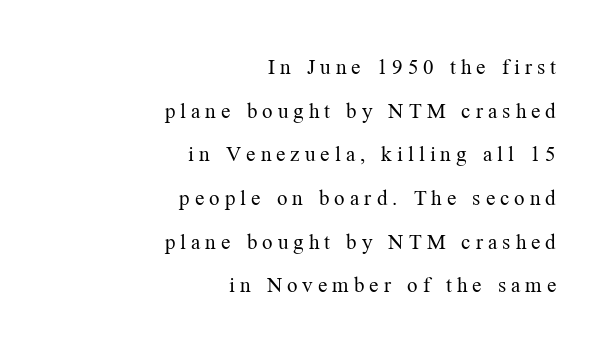
{"italic": "no", "bold": "no", "underline": "no", "align": "right", "line_spacing": "loose", "line_spacing_ratio": 2.08, "letter_spacing": "wide", "letter_spacing_em": 0.24, "glyph_px": 21}
